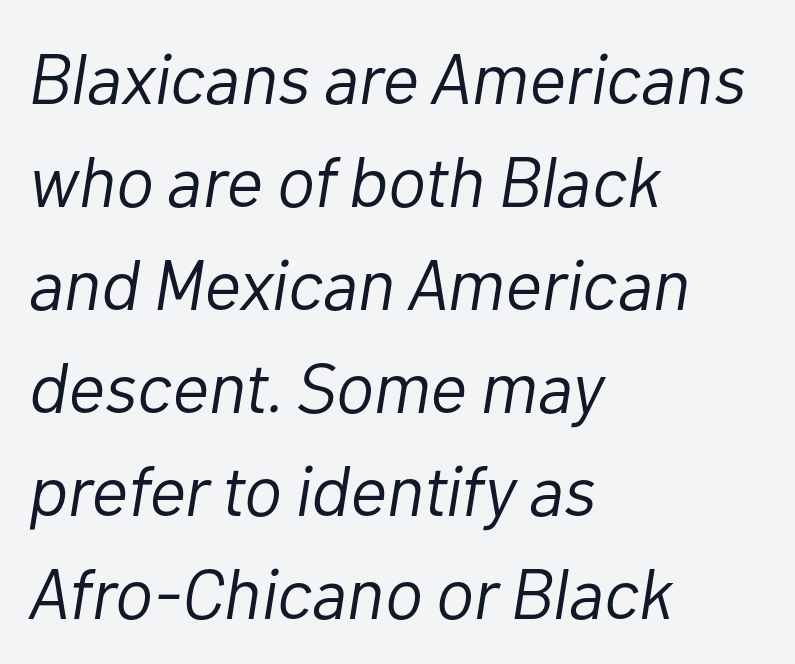
Words appear dense and cohesive because spacing is normal. Rule under the text: the space is simply empty. The face used here has a pronounced slope to its letters. The letterforms sit at book weight or below. Where is the straight margin? On the left.
